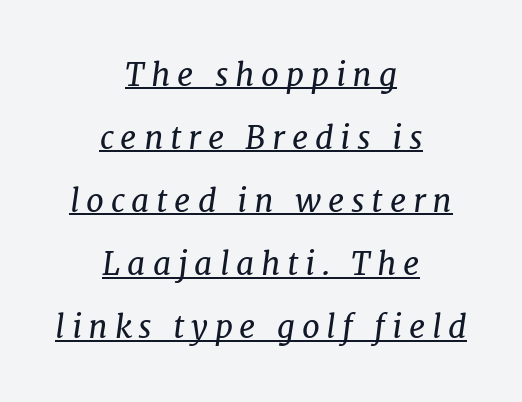
Each word looks stretched out because of the extra space between its letters. The axis of the letterforms is tilted away from vertical. Caption: lettering with a line underneath. Every row of glyphs is offset so its center matches the block's center.
